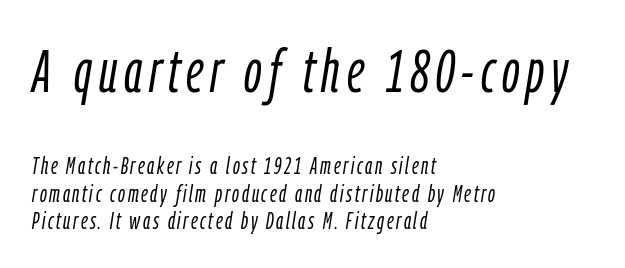
The image shows 61 px light, condensed type, italic (leaning right); set left-aligned, tight line spacing (1.14x), not underlined; the first (top) block is 2.54x larger; low stroke contrast and a medium x-height.
